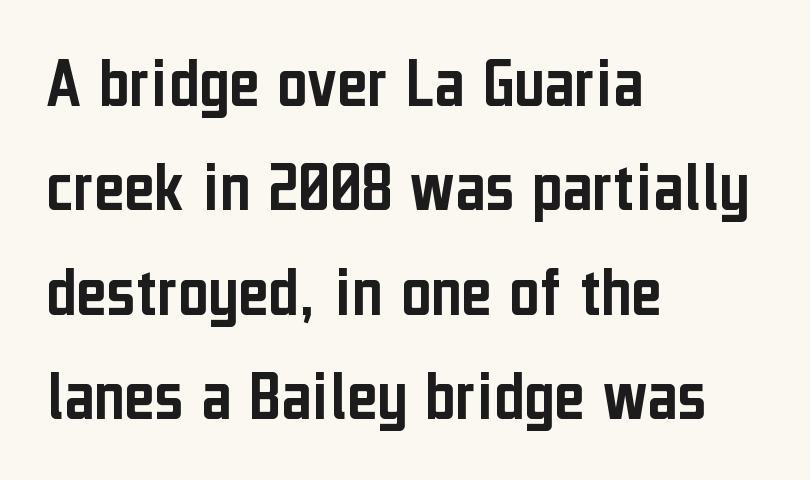
The image shows 73 px condensed sans-serif type, upright; set left-aligned, normal line spacing (1.43x), normal letter spacing, not underlined; low stroke contrast and a medium x-height.
